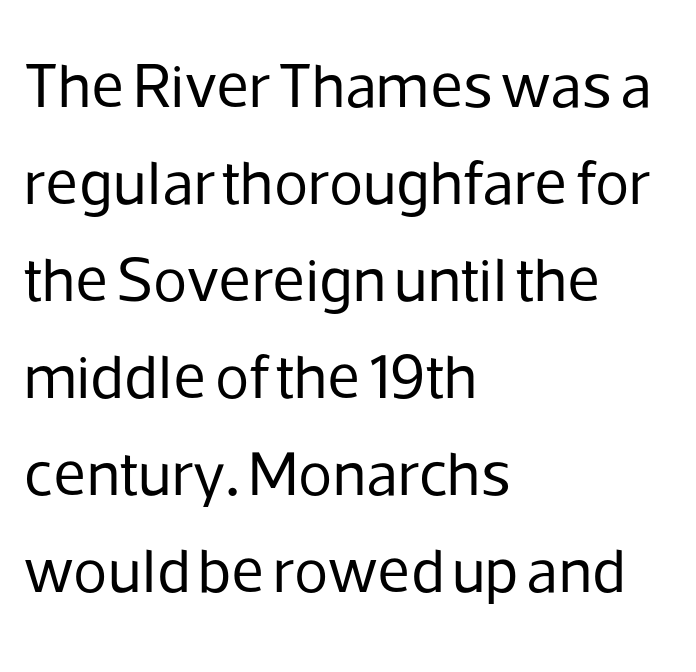
The image shows 63 px regular-weight sans-serif type, upright; set left-aligned, normal line spacing (1.54x), normal letter spacing, not underlined; low stroke contrast and a medium x-height.
